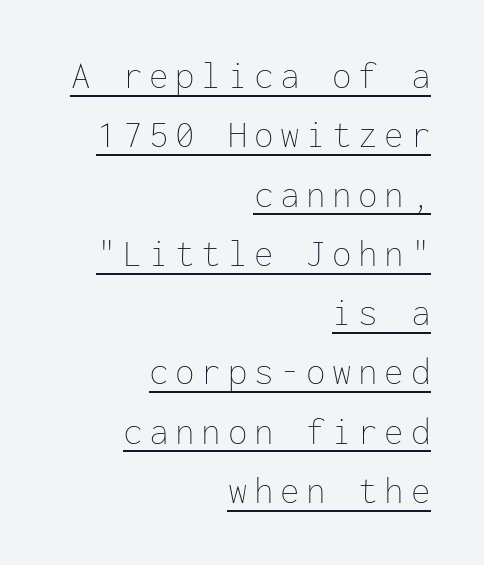
The lines in this sample share a right terminus and differ only in where they begin. Designer's note — italics off, roman on. These lines are rendered in a fixed-pitch font. Underline: present. Unbolded letterforms with no extra heft.
